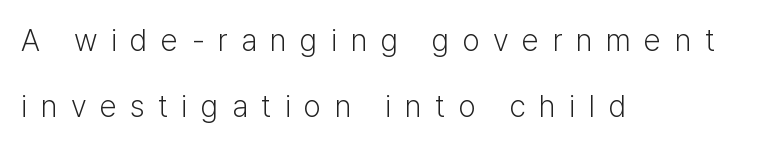
Q: Is the text bold? A: No.
Q: Is the text italic (slanted)? A: No, it is upright.
Q: Is the typeface a serif or a sans-serif typeface? A: Sans-serif.
Q: Is the text underlined? A: No.
Q: How is the paragraph aligned? A: Left-aligned.
Q: Is the spacing between letters normal or unusually wide? A: Unusually wide.
Q: Is the spacing between lines tight, normal or loose? A: Loose.
Q: Width (condensed, normal, or wide)? A: Normal.
Q: Stroke contrast? A: Low.
Q: x-height? A: Medium.
Q: Monospaced? A: No.
